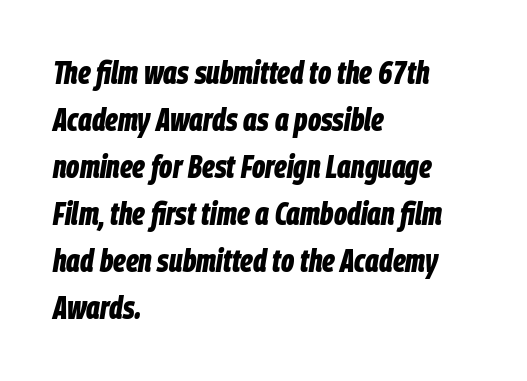
{"italic": "yes", "lean": "right", "slant_degrees": 9, "bold": "yes", "weight": "bold", "width": "condensed", "stroke_contrast": "low", "x_height": "large", "monospaced": "no", "underline": "no", "align": "left", "line_spacing": "normal", "line_spacing_ratio": 1.47, "letter_spacing": "normal", "letter_spacing_em": 0.0, "glyph_px": 32}
